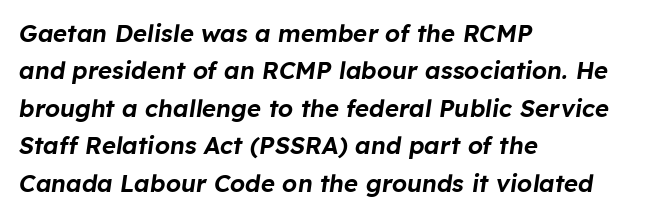
{"italic": "yes", "lean": "right", "slant_degrees": 8, "underline": "no", "align": "left", "line_spacing": "normal", "line_spacing_ratio": 1.56, "letter_spacing": "normal", "letter_spacing_em": 0.0, "glyph_px": 24}
